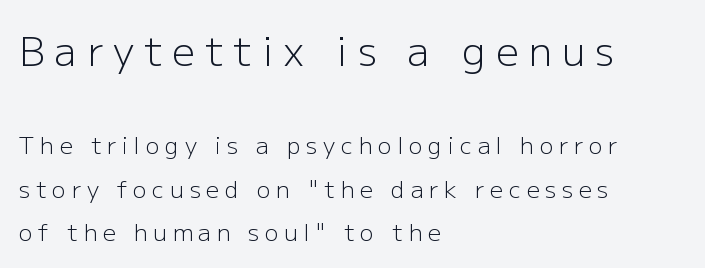
{"serif": "no", "italic": "no", "bold": "no", "weight": "light", "width": "normal", "stroke_contrast": "low", "x_height": "medium", "monospaced": "no", "underline": "no", "align": "left", "line_spacing": "loose", "line_spacing_ratio": 1.9, "letter_spacing": "wide", "letter_spacing_em": 0.25, "larger_block": "first", "size_ratio": 1.74, "glyph_px": 40}
